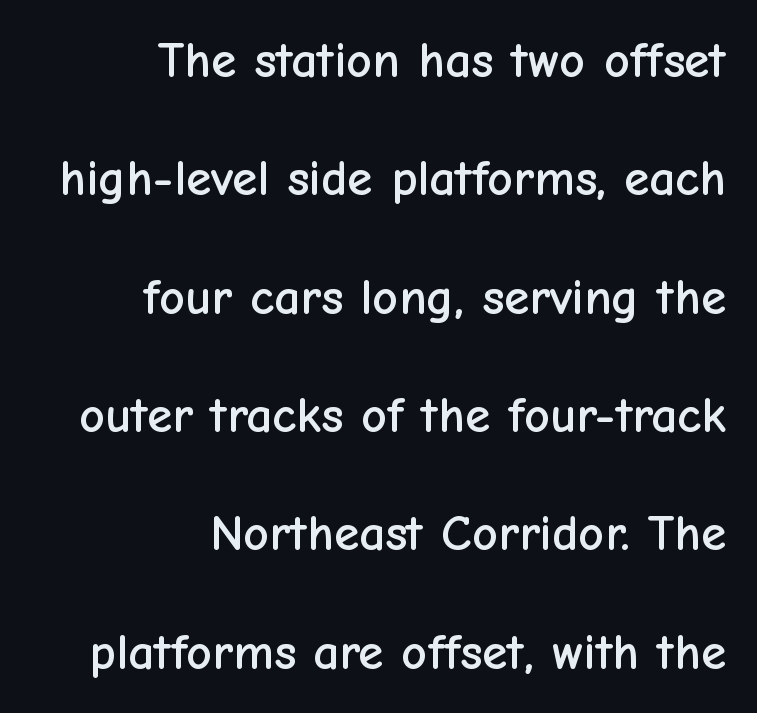
Tall strokes in this sample are plumb rather than angled. Standard letterfit; no display-style spreading of the glyphs. Right-aligned paragraph, ragged on the left. Think of a printed novel: that variable character pitch is what you see here. Nobody drew a line under any word here. The rendering uses a large line-height, opening up the rows.
